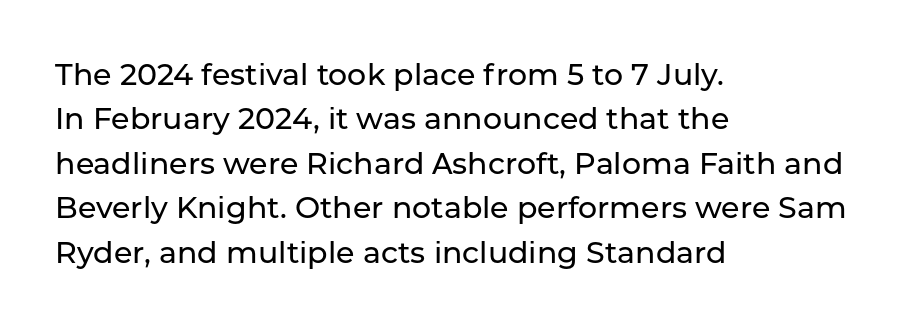
{"serif": "no", "italic": "no", "width": "normal", "stroke_contrast": "low", "x_height": "medium", "monospaced": "no", "underline": "no", "align": "left", "line_spacing": "normal", "line_spacing_ratio": 1.48, "letter_spacing": "normal", "letter_spacing_em": 0.0, "glyph_px": 30}
